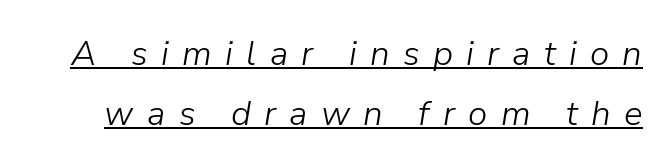
The image shows 35 px light type, italic (leaning right); set line spacing 1.72x, unusually wide letter spacing (+0.38 em), underlined; low stroke contrast and a medium x-height.
